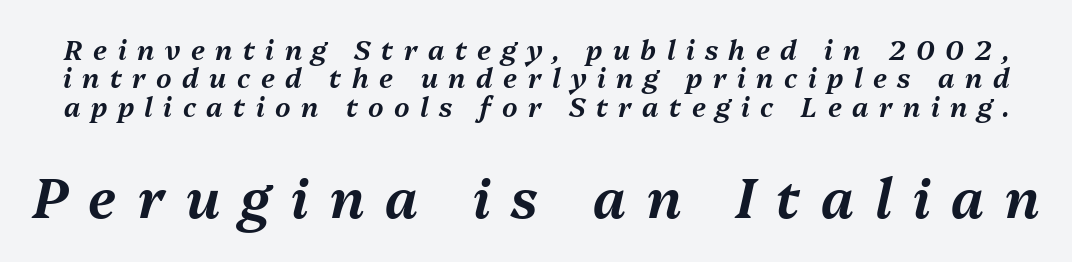
The image shows 54 px text type, italic (leaning right); set tight line spacing (1.05x), unusually wide letter spacing (+0.39 em), not underlined; the second (bottom) block is 2.0x larger; medium stroke contrast and a medium x-height.
